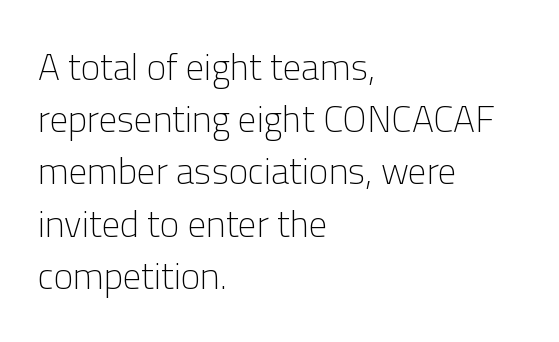
The image shows 37 px light sans-serif type, upright; set left-aligned, normal line spacing (1.41x), normal letter spacing, not underlined; low stroke contrast and a medium x-height.
